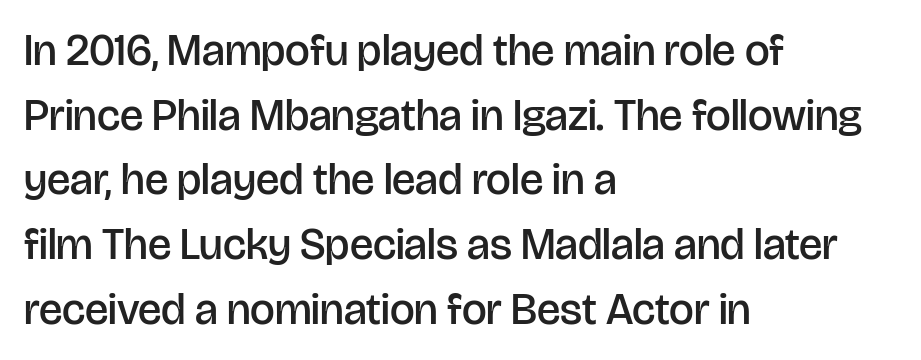
The lines in this sample share a left origin and differ only in where they stop. Examine the stroke ends and you'll find no serifs. Any mark beneath the type? The region is blank. Notice how the stems are strictly vertical — no italics here.
